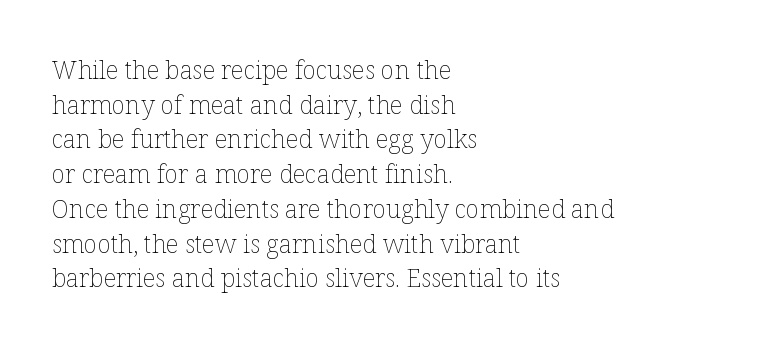
{"italic": "no", "bold": "no", "underline": "no", "align": "left", "line_spacing": "normal", "line_spacing_ratio": 1.39, "letter_spacing": "normal", "letter_spacing_em": 0.0, "glyph_px": 25}
